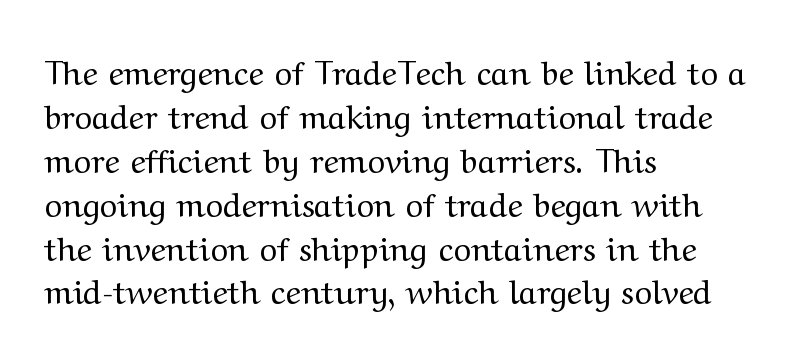
Q: Is the text bold? A: No.
Q: Is the text italic (slanted)? A: No, it is upright.
Q: Is the typeface a serif or a sans-serif typeface? A: Serif.
Q: Is the text underlined? A: No.
Q: How is the paragraph aligned? A: Left-aligned.
Q: Is the spacing between letters normal or unusually wide? A: Normal.
Q: Is the spacing between lines tight, normal or loose? A: Normal.
Q: Width (condensed, normal, or wide)? A: Wide.
Q: Stroke contrast? A: Medium.
Q: x-height? A: Medium.
Q: Monospaced? A: No.
